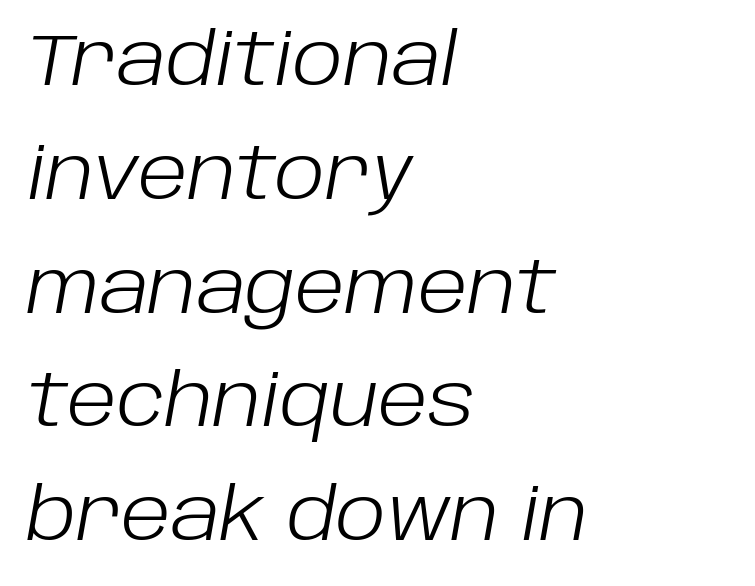
Q: Is the text bold? A: No.
Q: Is the text italic (slanted)? A: Yes, it leans right by about 10 degrees.
Q: Is the text underlined? A: No.
Q: How is the paragraph aligned? A: Left-aligned.
Q: Is the spacing between letters normal or unusually wide? A: Normal.
Q: Is the spacing between lines tight, normal or loose? A: Normal.
Q: Width (condensed, normal, or wide)? A: Normal.
Q: Stroke contrast? A: Low.
Q: x-height? A: Large.
Q: Monospaced? A: No.
